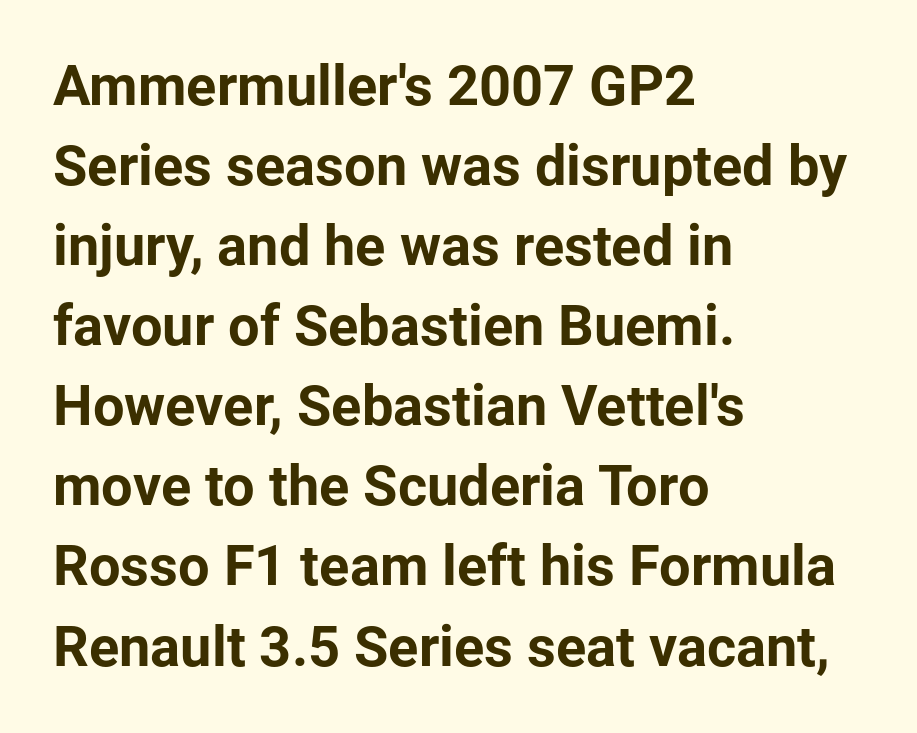
{"serif": "no", "italic": "no", "bold": "yes", "weight": "bold", "width": "normal", "stroke_contrast": "low", "x_height": "medium", "monospaced": "no", "underline": "no", "align": "left", "line_spacing": "normal", "line_spacing_ratio": 1.43, "letter_spacing": "normal", "letter_spacing_em": 0.0, "glyph_px": 56}
